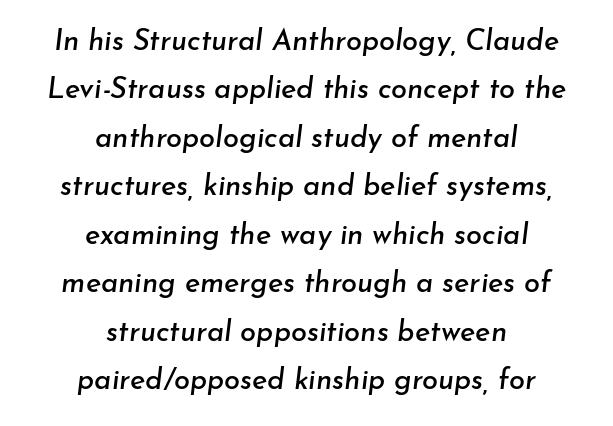
The image shows 29 px text type, italic (leaning right); set centered, normal line spacing (1.67x), normal letter spacing, not underlined; low stroke contrast and a small x-height.
